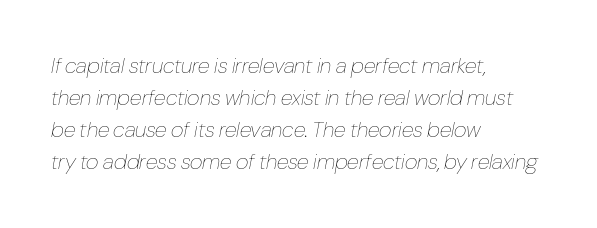
Descenders hang freely into open space. Does extra space separate the letters? No, they use regular spacing. The whole block is typeset with a tilt. The space between consecutive lines is moderate. Counters stay open thanks to moderate or lighter strokes. One-word summary of the alignment: left.
